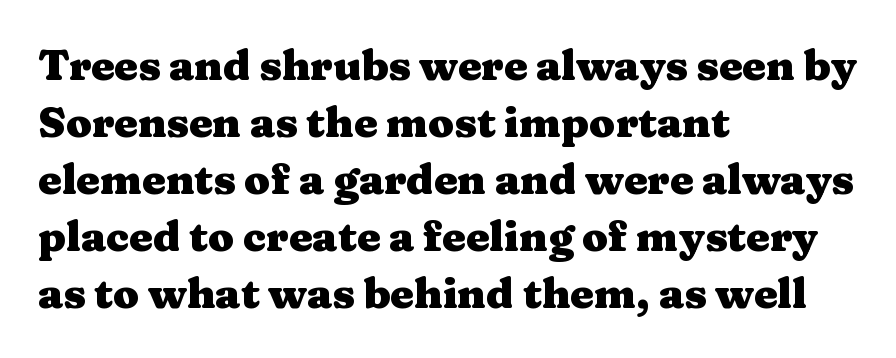
The image shows 42 px heavy, wide serif type, upright; set left-aligned, normal line spacing (1.36x), normal letter spacing, not underlined; medium stroke contrast and a medium x-height.
